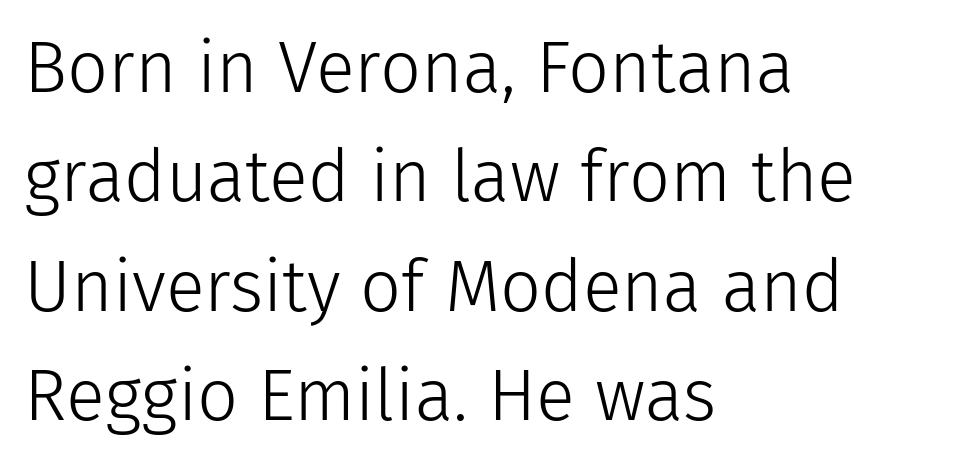
Regular leading. Is this a sans? Yes — the strokes have no serifs. Proportional: the letters do not fall into vertical columns. This rendering uses left alignment, leaving the right contour irregular.
